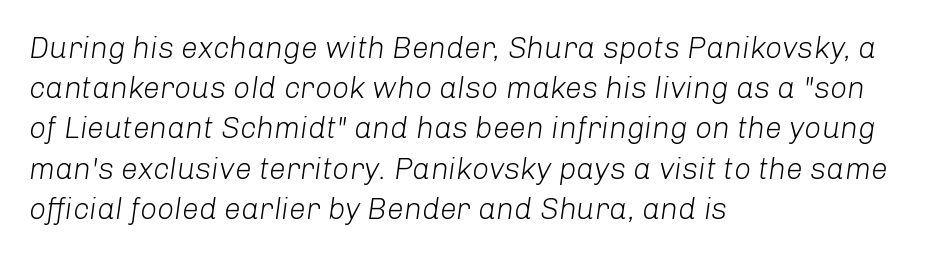
{"italic": "yes", "lean": "right", "slant_degrees": 8, "bold": "no", "weight": "light", "width": "normal", "stroke_contrast": "low", "x_height": "medium", "monospaced": "no", "underline": "no", "align": "left", "line_spacing": "normal", "line_spacing_ratio": 1.34, "letter_spacing": "normal", "letter_spacing_em": 0.0, "glyph_px": 30}
